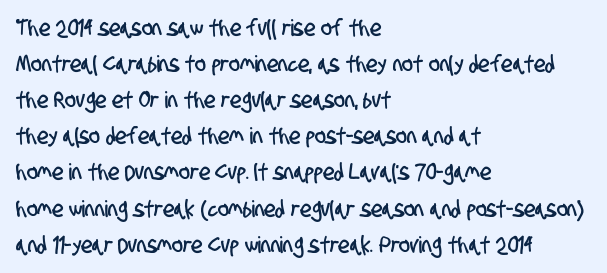
{"underline": "no", "align": "left", "line_spacing": "normal", "line_spacing_ratio": 1.57, "letter_spacing": "normal", "letter_spacing_em": 0.0, "glyph_px": 23}
